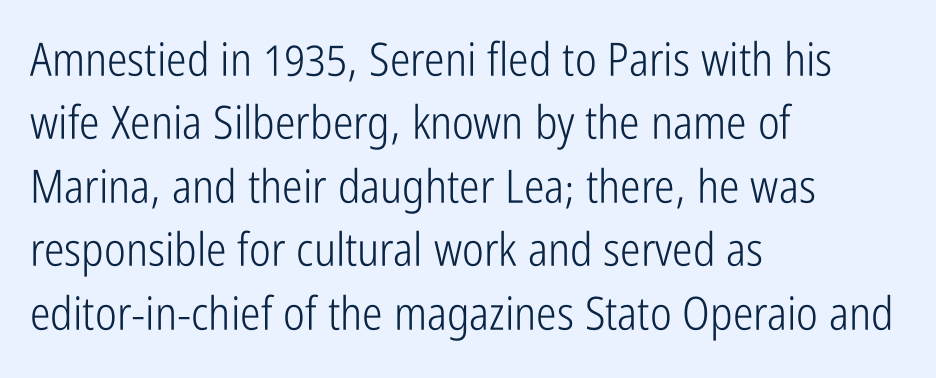
{"serif": "no", "italic": "no", "bold": "no", "weight": "light", "width": "condensed", "stroke_contrast": "low", "x_height": "medium", "monospaced": "no", "underline": "no", "align": "left", "line_spacing": "normal", "line_spacing_ratio": 1.38, "letter_spacing": "normal", "letter_spacing_em": 0.0, "glyph_px": 46}
